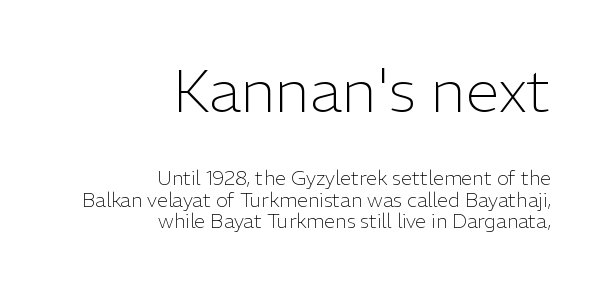
You get the large type first, then a drop to smaller type. Grotesque or geometric, the face here clearly has no serifs. The area under the type is left untouched. The text block is weighted toward the right margin, trailing off unevenly leftward. The passage shown stacks its lines with hardly any gap. Here the glyphs are tracked normally, forming tight word shapes.
